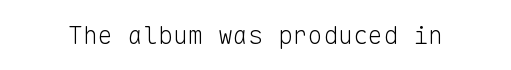
The rendering keeps characters at their native spacing. The font sits on the lighter half of the weight spectrum, regular included. Quick note: underline off. Is there any slant? The stems are plumb.
